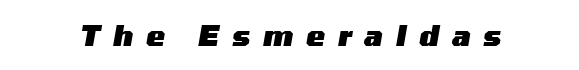
The image shows 28 px heavy, wide type, italic (leaning right); set unusually wide letter spacing (+0.47 em), not underlined; medium stroke contrast and a medium x-height.
